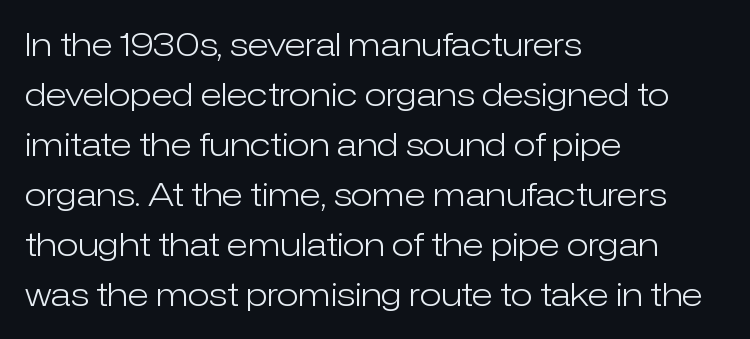
{"serif": "no", "italic": "no", "bold": "no", "weight": "light", "width": "normal", "stroke_contrast": "low", "x_height": "medium", "monospaced": "no", "underline": "no", "align": "left", "line_spacing": "normal", "line_spacing_ratio": 1.56, "letter_spacing": "normal", "letter_spacing_em": 0.0, "glyph_px": 32}
